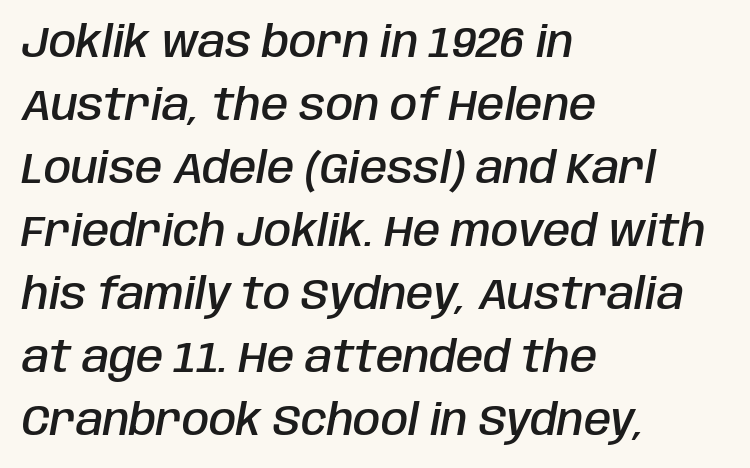
The image shows 44 px semibold, condensed type, italic (leaning right); set left-aligned, normal line spacing (1.43x), normal letter spacing, not underlined; low stroke contrast and a large x-height.
